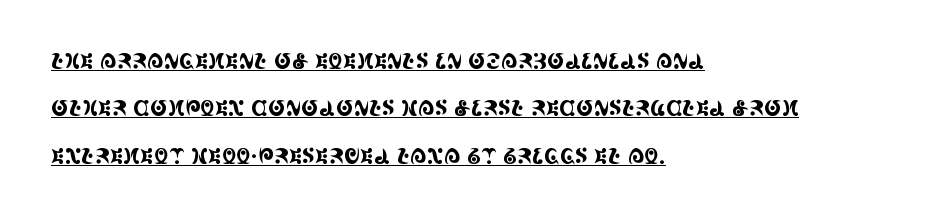
What stands out about the letter spacing? Nothing — it is the standard amount. Students, observe the line beneath the letters — that is underlining. The passage shown stacks its lines with a broad gap. These lines stack with their left ends in a neat column. You can tell it's not italic because the verticals are truly vertical.
